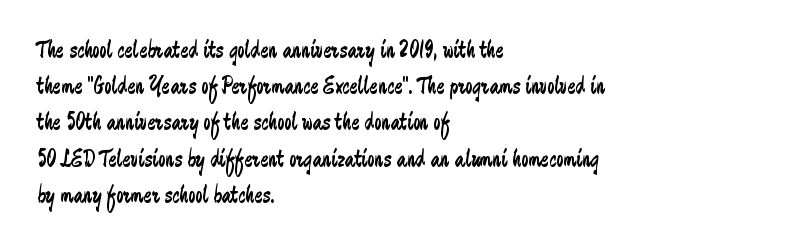
Q: Is the text bold? A: No.
Q: Is the text italic (slanted)? A: Yes.
Q: Is the text underlined? A: No.
Q: How is the paragraph aligned? A: Left-aligned.
Q: Is the spacing between letters normal or unusually wide? A: Normal.
Q: Is the spacing between lines tight, normal or loose? A: Normal.
